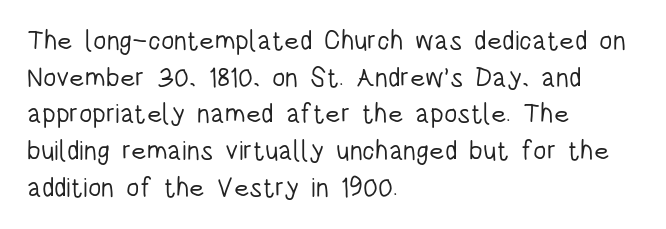
Reading down the block, your eye returns to a fixed left position each line. Do the letters lean? They stand straight. The strip under each line holds only bare page. Bold? No — there's no thickening of the strokes. Line spacing here is normal. Glyph-to-glyph distance matches everyday printed text.
